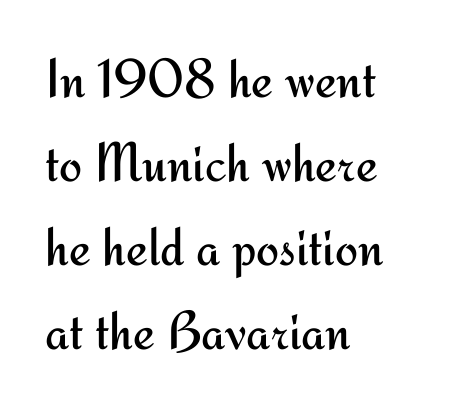
Q: Is the text bold? A: No.
Q: Is the text italic (slanted)? A: No, it is upright.
Q: Is the typeface a serif or a sans-serif typeface? A: Sans-serif.
Q: Is the text underlined? A: No.
Q: How is the paragraph aligned? A: Left-aligned.
Q: Is the spacing between letters normal or unusually wide? A: Normal.
Q: Is the spacing between lines tight, normal or loose? A: Normal.
Q: Width (condensed, normal, or wide)? A: Normal.
Q: Stroke contrast? A: Medium.
Q: x-height? A: Small.
Q: Monospaced? A: No.
